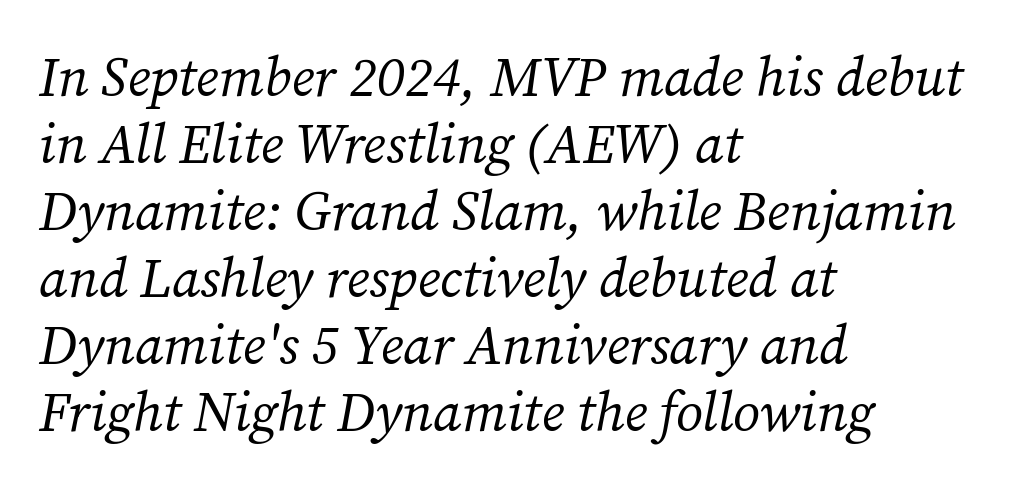
The image shows 55 px regular-weight serif type, italic (leaning right); set left-aligned, line spacing 1.22x, normal letter spacing, not underlined; medium stroke contrast and a medium x-height.
